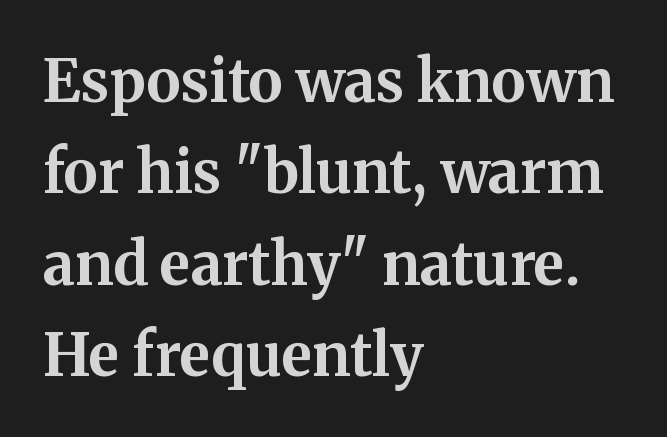
{"serif": "yes", "italic": "no", "bold": "yes", "weight": "bold", "width": "normal", "stroke_contrast": "medium", "x_height": "medium", "monospaced": "no", "underline": "no", "align": "left", "line_spacing": "normal", "line_spacing_ratio": 1.55, "letter_spacing": "normal", "letter_spacing_em": 0.0, "glyph_px": 59}
